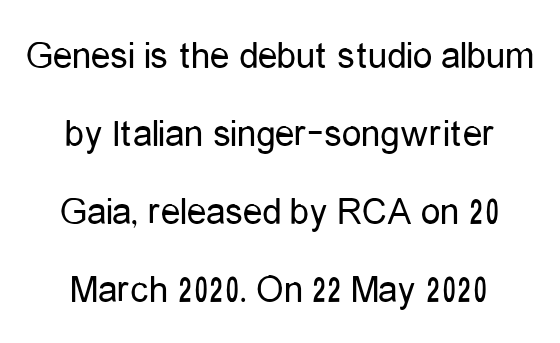
{"serif": "no", "italic": "no", "bold": "no", "weight": "regular", "width": "condensed", "stroke_contrast": "low", "x_height": "medium", "monospaced": "no", "underline": "no", "align": "center", "line_spacing": "loose", "line_spacing_ratio": 2.0, "letter_spacing": "normal", "letter_spacing_em": 0.0, "glyph_px": 39}
